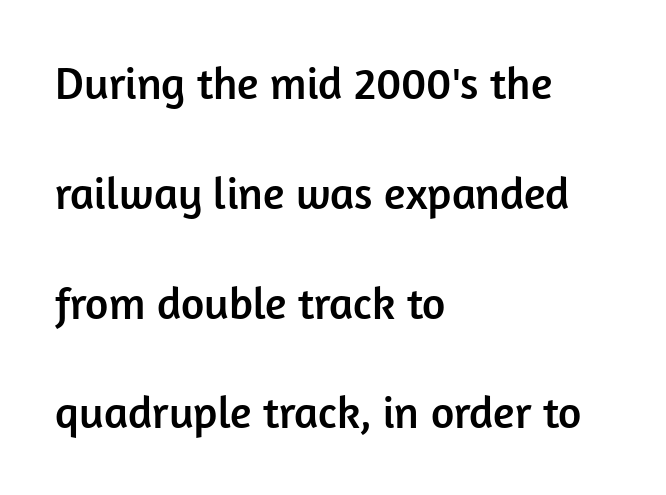
The image shows 45 px sans-serif type, upright; set left-aligned, loose line spacing (2.44x), normal letter spacing, not underlined; low stroke contrast and a medium x-height.
